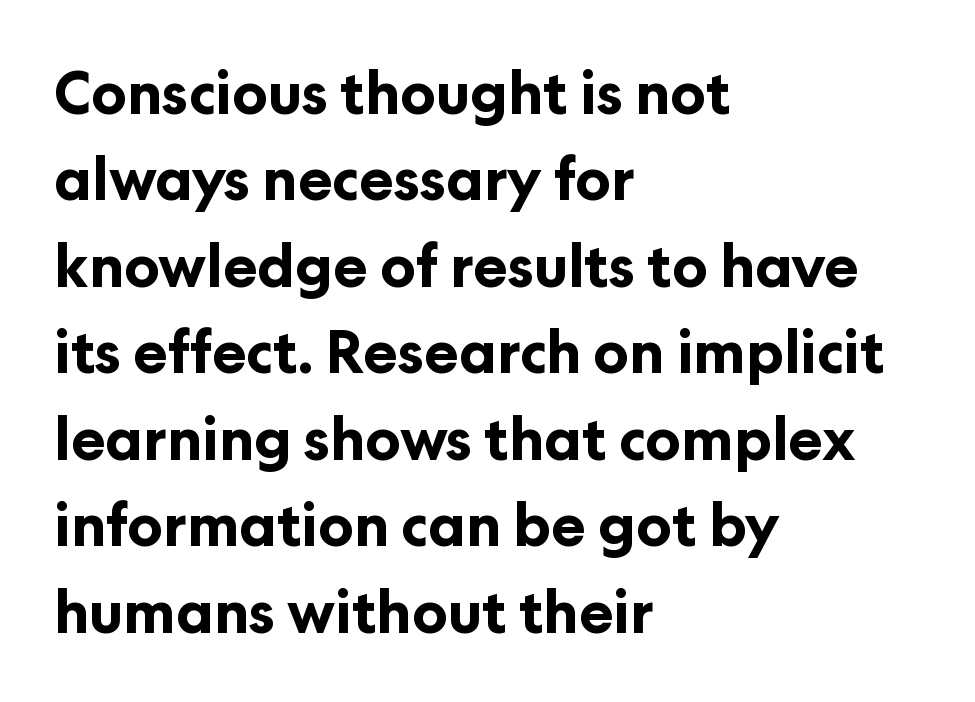
Q: Is the text bold? A: Yes.
Q: Is the text italic (slanted)? A: No, it is upright.
Q: Is the typeface a serif or a sans-serif typeface? A: Sans-serif.
Q: Is the text underlined? A: No.
Q: How is the paragraph aligned? A: Left-aligned.
Q: Is the spacing between letters normal or unusually wide? A: Normal.
Q: Is the spacing between lines tight, normal or loose? A: Normal.
Q: Width (condensed, normal, or wide)? A: Normal.
Q: Stroke contrast? A: Low.
Q: x-height? A: Medium.
Q: Monospaced? A: No.
